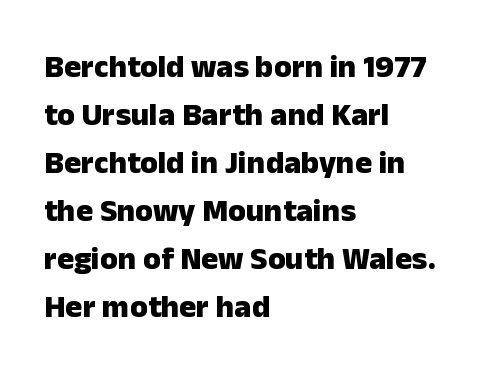
Q: Is the text bold? A: Yes.
Q: Is the text italic (slanted)? A: No, it is upright.
Q: Is the typeface a serif or a sans-serif typeface? A: Sans-serif.
Q: Is the text underlined? A: No.
Q: How is the paragraph aligned? A: Left-aligned.
Q: Is the spacing between letters normal or unusually wide? A: Normal.
Q: Is the spacing between lines tight, normal or loose? A: Normal.
Q: Width (condensed, normal, or wide)? A: Normal.
Q: Stroke contrast? A: Low.
Q: x-height? A: Medium.
Q: Monospaced? A: No.
